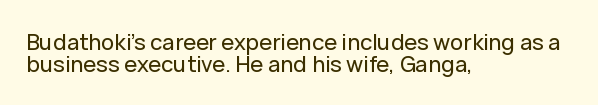
The block of text is dense from top to bottom, with scant space between rows. Bare-footed words on every line. Standard letterfit; no display-style spreading of the glyphs. Posture: upright roman. Horizontal alignment here is leftward, the default for most running prose.
